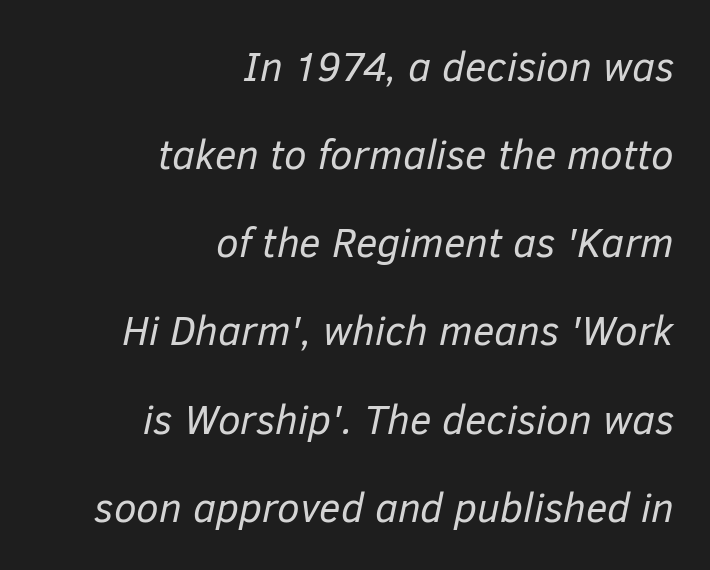
The image shows 41 px regular-weight type, italic (leaning right); set right-aligned, loose line spacing (2.15x), normal letter spacing, not underlined; low stroke contrast and a medium x-height.
